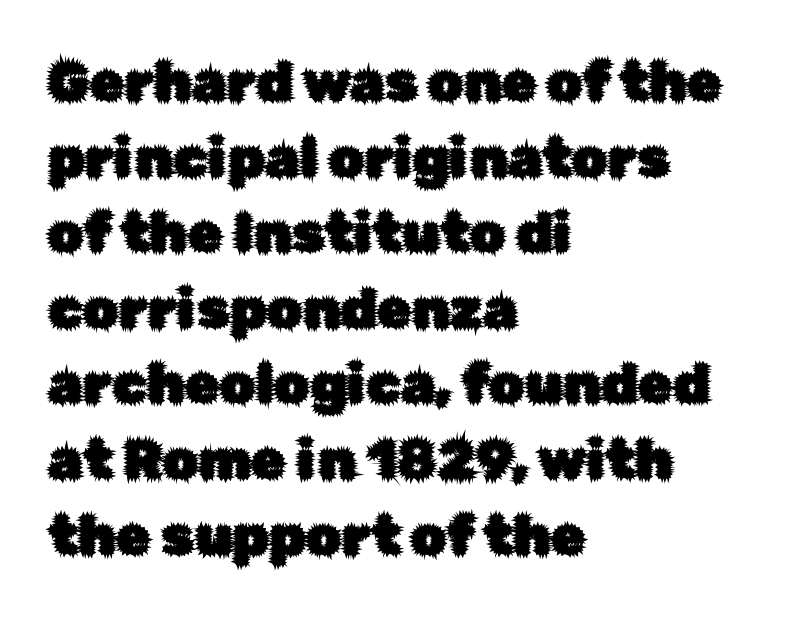
The letters advance in unequal steps, a hallmark of proportional type. Line starts are locked; line ends wander. The gap between lines stays unmarked. Tall strokes in this sample are plumb rather than angled.
